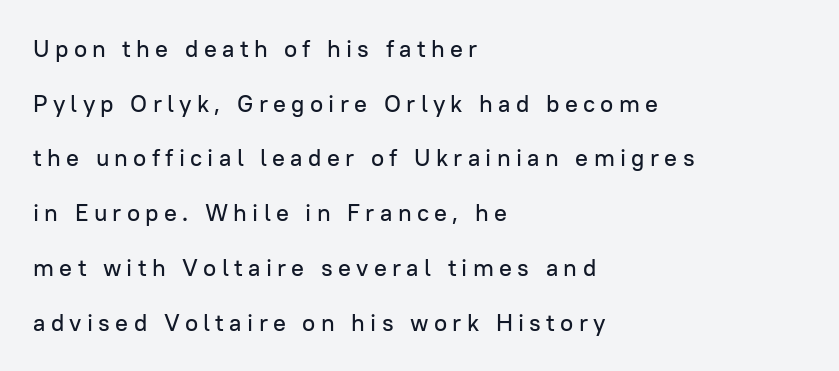
{"italic": "no", "underline": "no", "align": "left", "line_spacing": "loose", "line_spacing_ratio": 2.28, "letter_spacing": "wide", "letter_spacing_em": 0.22, "glyph_px": 24}
